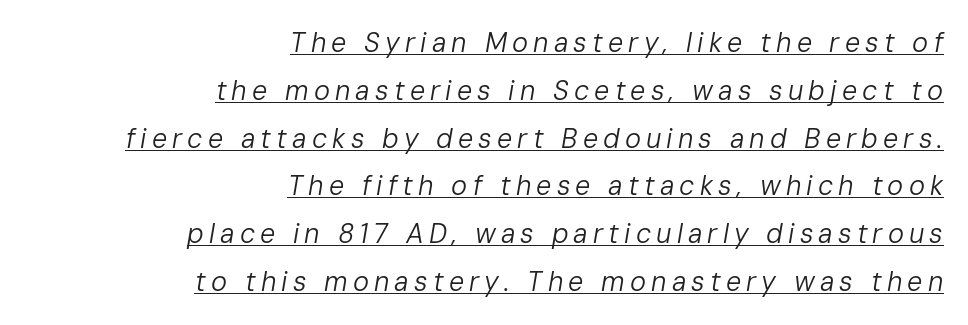
Emphasis-style slanted type is in use. The setting favours the right margin, as signatures and pull-quotes sometimes do. Underline: present. Stroke thickness stays within the range of a standard reading face or lighter.
